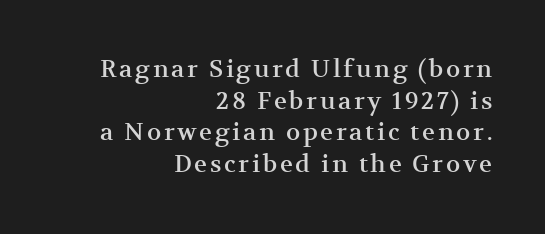
The image shows 24 px text type, upright; set right-aligned, normal line spacing (1.32x), not underlined.
